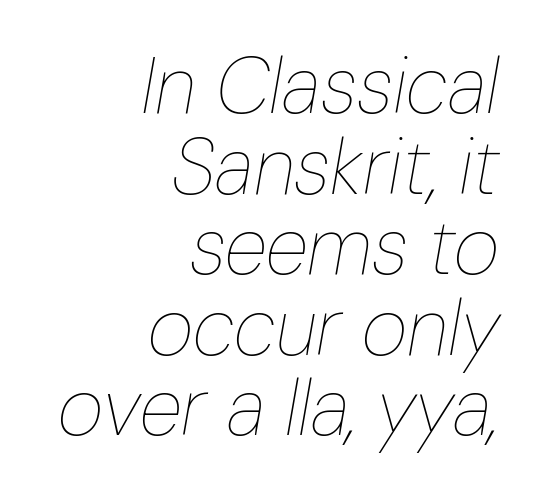
Q: Is the text bold? A: No.
Q: Is the text italic (slanted)? A: Yes, it leans right by about 10 degrees.
Q: Is the text underlined? A: No.
Q: How is the paragraph aligned? A: Right-aligned.
Q: Is the spacing between letters normal or unusually wide? A: Normal.
Q: Is the spacing between lines tight, normal or loose? A: Tight.
Q: Width (condensed, normal, or wide)? A: Condensed.
Q: Stroke contrast? A: Low.
Q: x-height? A: Medium.
Q: Monospaced? A: No.
